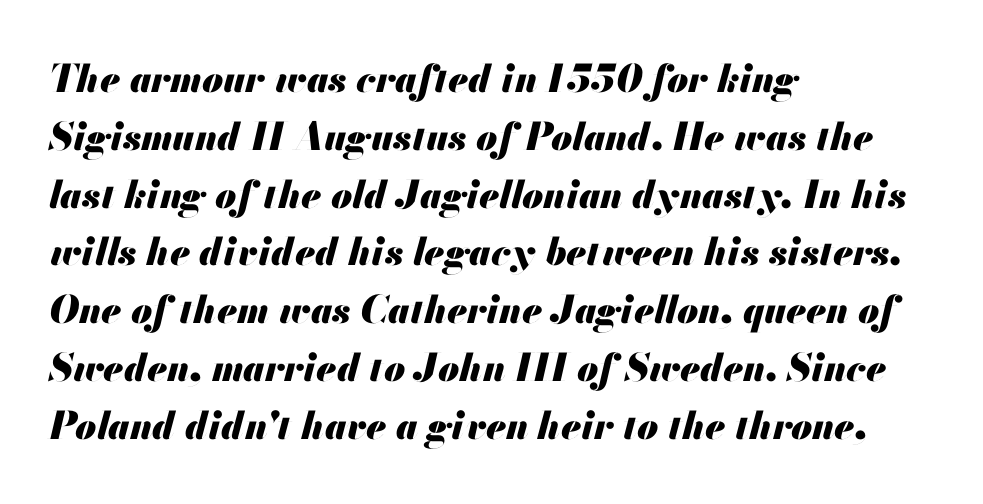
The letters sit at their default tracking, neither squeezed nor spread. Stroke thickness is high; the sample reads as a true bold. Quick note: italic. Here the designer chose a conventional face with non-uniform glyph widths. This block has exactly the height ordinary leading produces. A student would call this left alignment; a typographer would say flush left, rag right.
